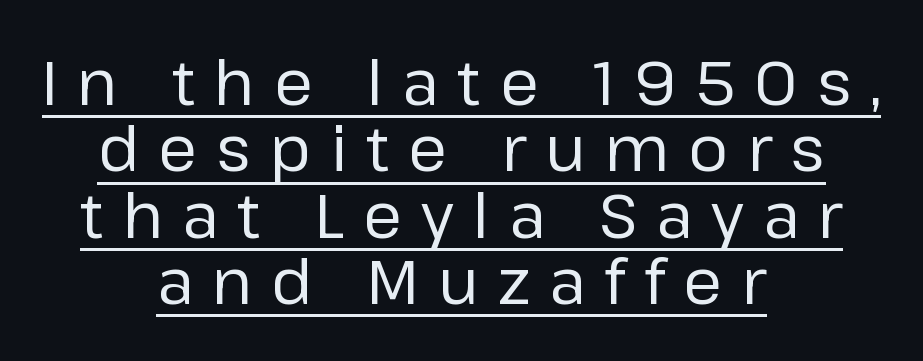
{"serif": "no", "italic": "no", "bold": "no", "weight": "regular", "width": "normal", "stroke_contrast": "low", "x_height": "medium", "monospaced": "no", "underline": "yes", "align": "center", "line_spacing": "tight", "line_spacing_ratio": 1.07, "letter_spacing": "wide", "letter_spacing_em": 0.31, "glyph_px": 62}
